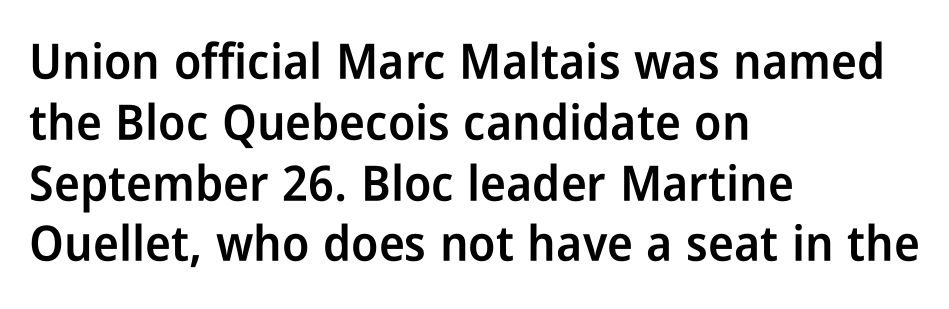
The image shows 49 px semibold, condensed sans-serif type, upright; set left-aligned, line spacing 1.24x, normal letter spacing, not underlined; low stroke contrast and a medium x-height.
